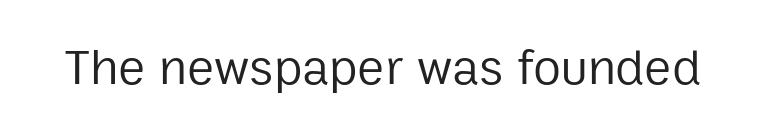
The image shows 51 px regular-weight sans-serif type, upright; set normal letter spacing, not underlined; low stroke contrast and a medium x-height.
